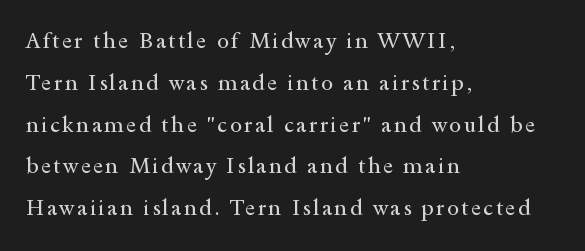
Q: Is the text bold? A: No.
Q: Is the text italic (slanted)? A: No, it is upright.
Q: Is the text underlined? A: No.
Q: How is the paragraph aligned? A: Left-aligned.
Q: Is the spacing between lines tight, normal or loose? A: Loose.
